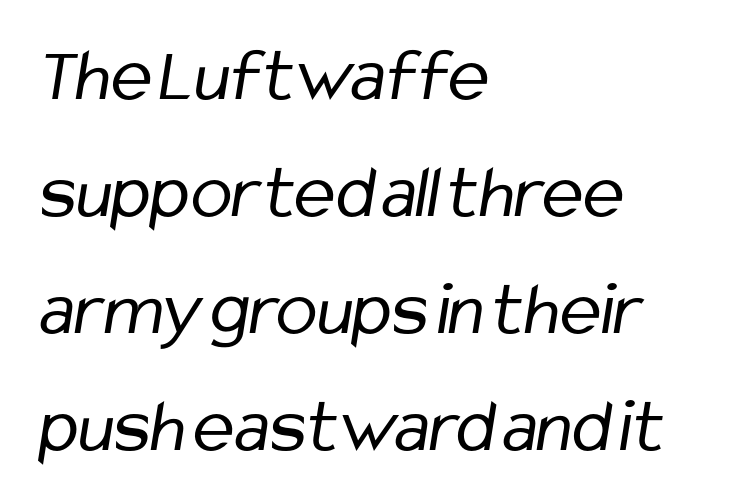
{"serif": "no", "bold": "no", "weight": "regular", "width": "condensed", "stroke_contrast": "low", "x_height": "medium", "monospaced": "no", "underline": "no", "align": "left", "line_spacing": "normal", "line_spacing_ratio": 1.52, "letter_spacing": "normal", "letter_spacing_em": 0.0, "glyph_px": 77}
